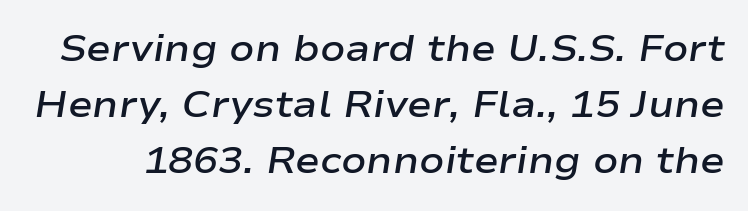
The image shows 37 px semibold, wide type, italic (leaning right); set normal line spacing (1.52x), normal letter spacing, not underlined; low stroke contrast and a medium x-height.
